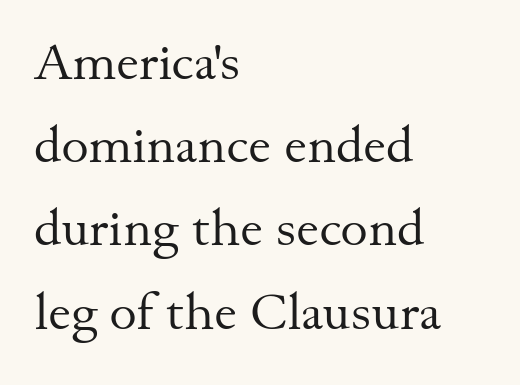
{"serif": "yes", "italic": "no", "bold": "no", "weight": "regular", "width": "normal", "stroke_contrast": "medium", "x_height": "small", "monospaced": "no", "underline": "no", "align": "left", "line_spacing": "normal", "line_spacing_ratio": 1.6, "letter_spacing": "normal", "letter_spacing_em": 0.0, "glyph_px": 52}
